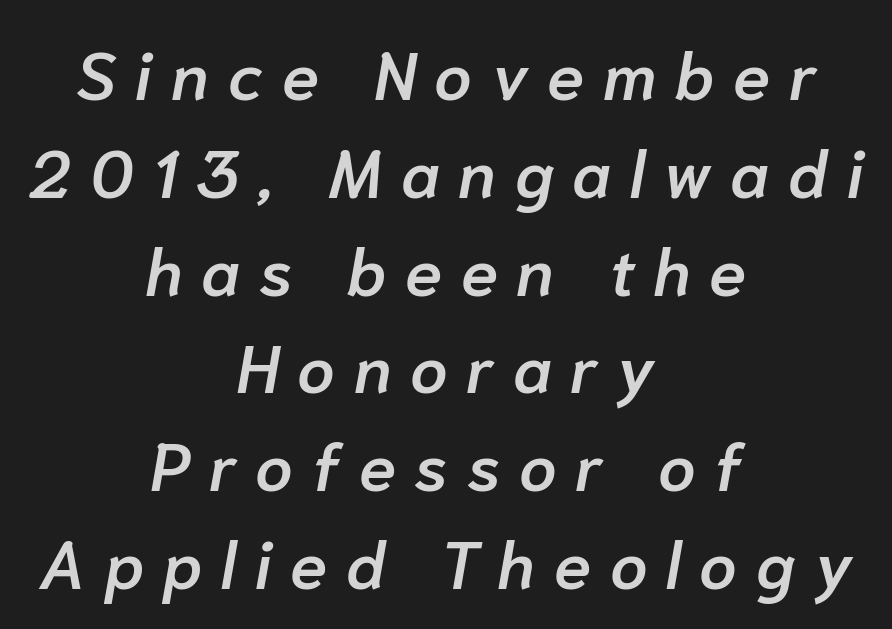
A fair bit of extra ink — the face is semibold, not bold. The typography opts for an oblique posture over an upright one. Summary of vertical rhythm: regular, with standard interline spacing. The paragraph shown floats in the horizontal middle. Students, note that the glyphs here are deliberately spaced far apart. Has an underline been added? It has not.
